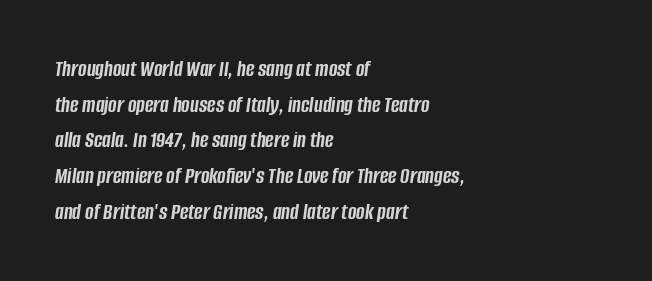
The face used here is rendered with its standard letterfit. Lines of text with bare space underneath. The characters look thick and weighty, a clear bold. Line beginnings align vertically; line endings do not. The rows are spaced the way most documents space them.
